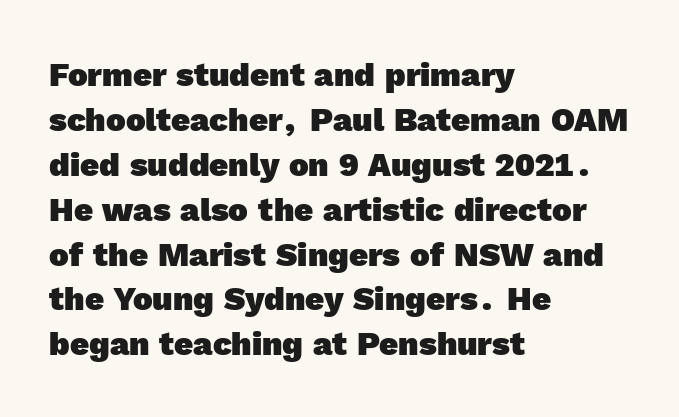
Honestly, the letter spacing is just normal — you wouldn't notice it. Honestly, there is no underline to notice here at all. Letterform terminals end flat and unadorned throughout the passage. Every letter is thick-stroked: bold, no question. The letters advance in unequal steps, a hallmark of proportional type.
